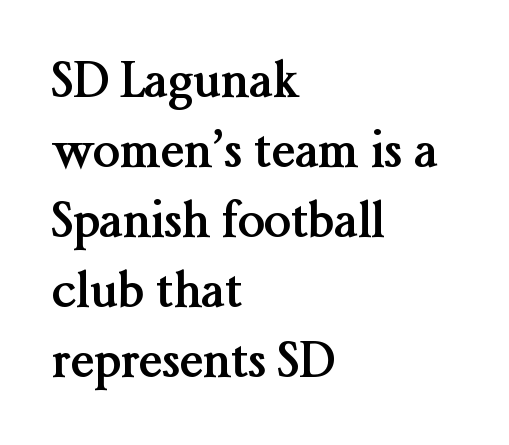
These lines are composed in type with serifs. Is there any slant? The stems are plumb. What's the leading like? Ordinary, nothing unusual. Strong, thick strokes mark this as bold type. The rag falls on the right side of this text block. This rendering leaves character spacing at its baseline value.
